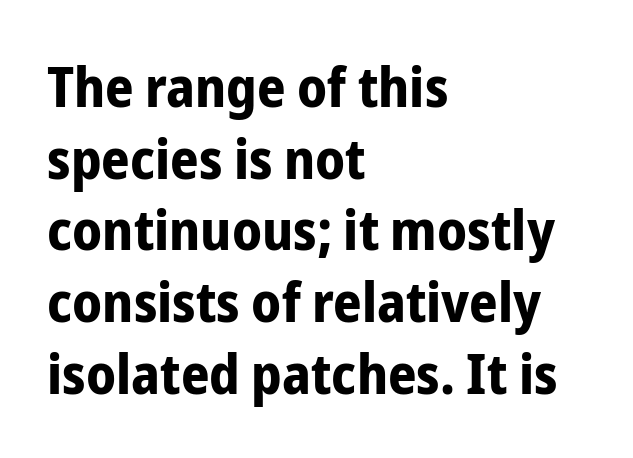
{"serif": "no", "italic": "no", "bold": "yes", "weight": "bold", "width": "condensed", "stroke_contrast": "low", "x_height": "medium", "monospaced": "no", "underline": "no", "align": "left", "line_spacing": "normal", "line_spacing_ratio": 1.28, "letter_spacing": "normal", "letter_spacing_em": 0.0, "glyph_px": 56}
